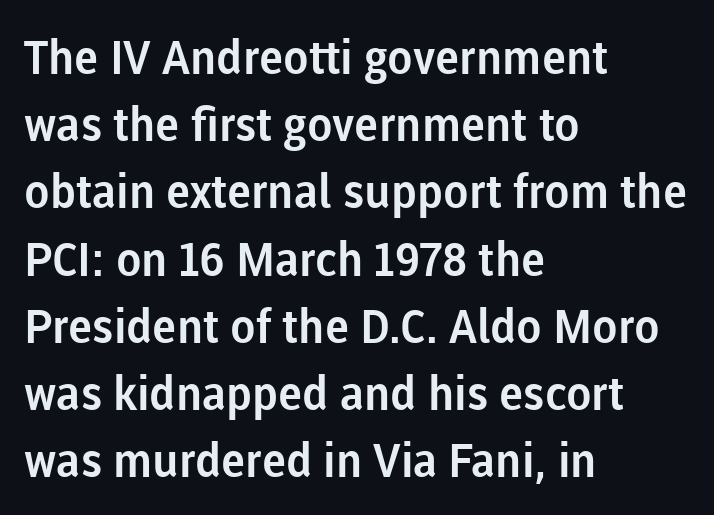
The image shows 47 px sans-serif type, upright; set left-aligned, normal line spacing (1.43x), normal letter spacing, not underlined; low stroke contrast and a medium x-height.
